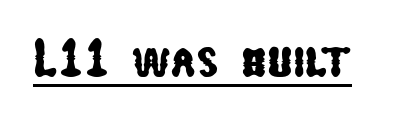
Q: Is the typeface a serif or a sans-serif typeface? A: Sans-serif.
Q: Is the text underlined? A: Yes.
Q: Is the spacing between letters normal or unusually wide? A: Normal.
Q: Width (condensed, normal, or wide)? A: Condensed.
Q: Stroke contrast? A: Low.
Q: x-height? A: Medium.
Q: Monospaced? A: No.
